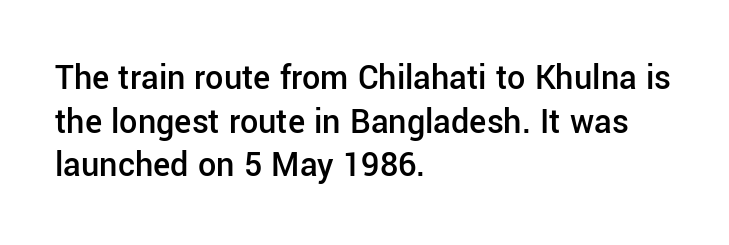
Summary of weight: moderately heavy, a semibold. Varying glyph widths throughout — classic text-font behaviour. The foot of each line stays bare and open. Designer's note — italics off, roman on. Letterform terminals end flat and unadorned throughout the passage.
